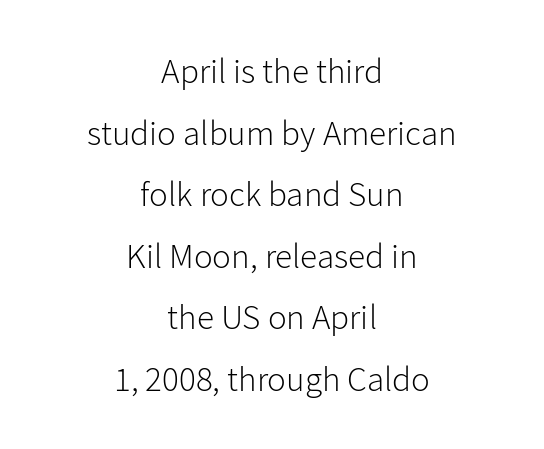
The image shows 35 px light sans-serif type, upright; set centered, line spacing 1.76x, normal letter spacing, not underlined; low stroke contrast and a medium x-height.
